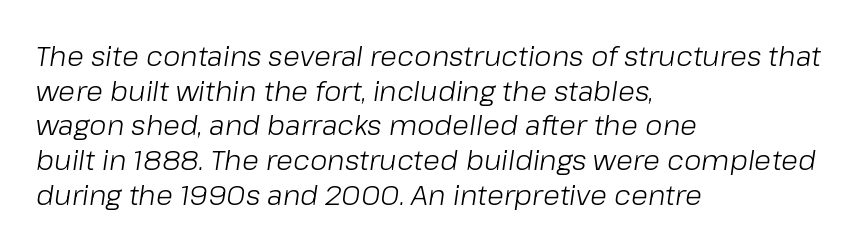
Do the characters align in a grid? No, the font is proportional. The gap between lines stays unmarked. In terms of posture, this sample is oblique. What stands out about the letter spacing? Nothing — it is the standard amount.
